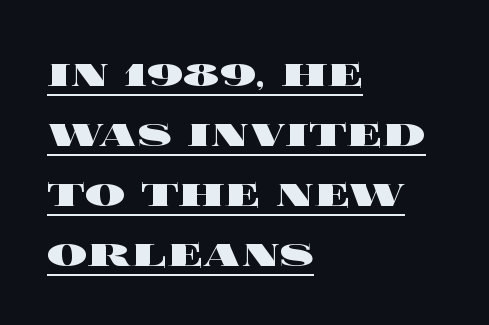
What weight is shown? A full bold with thick strokes. Spacing verdict: proportional, widths tailored to each character. If you drew a ruler down the left edge, every line would touch it. Is the letter spacing exaggerated? No — it looks like the ordinary default. In terms of posture, this sample is upright. Honestly, the underline is the first thing you notice here.
